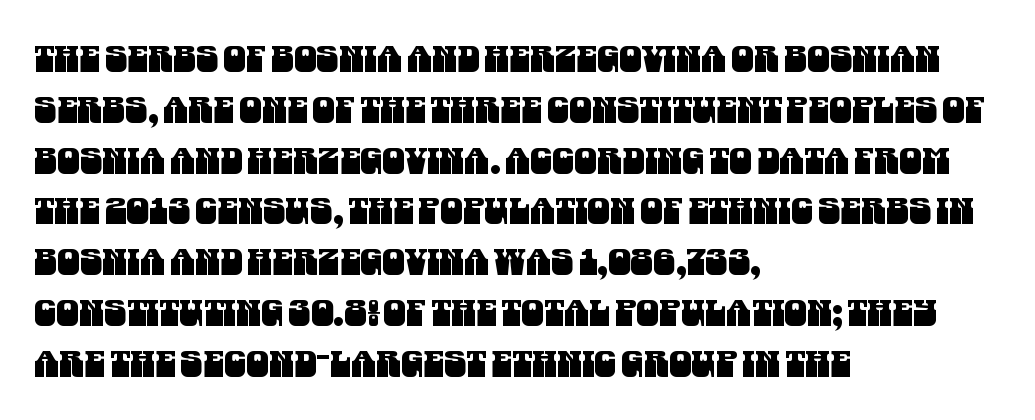
Q: Is the typeface a serif or a sans-serif typeface? A: Sans-serif.
Q: Is the text underlined? A: No.
Q: How is the paragraph aligned? A: Left-aligned.
Q: Is the spacing between letters normal or unusually wide? A: Normal.
Q: Is the spacing between lines tight, normal or loose? A: Normal.
Q: Width (condensed, normal, or wide)? A: Condensed.
Q: Stroke contrast? A: Medium.
Q: x-height? A: Large.
Q: Monospaced? A: No.
